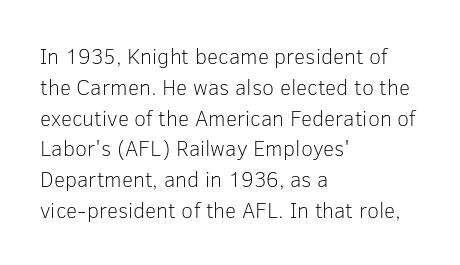
{"italic": "no", "bold": "no", "underline": "no", "align": "left", "line_spacing": "normal", "line_spacing_ratio": 1.4, "letter_spacing": "normal", "letter_spacing_em": 0.0, "glyph_px": 22}
